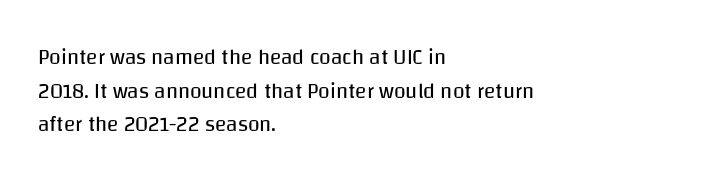
The font's upright variant was chosen for this text. Does the leading feel generous? No, just average. Letters rest on an invisible, unmarked baseline. Heft: none added — not bold. Typeset ragged right — the left edge is the straight one.
